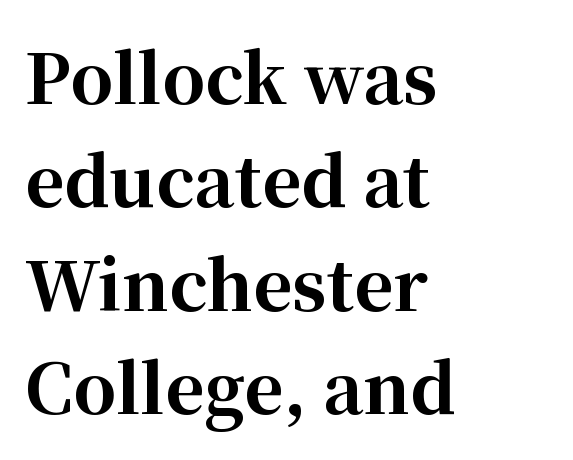
Q: Is the text bold? A: Yes.
Q: Is the text italic (slanted)? A: No, it is upright.
Q: Is the typeface a serif or a sans-serif typeface? A: Serif.
Q: Is the text underlined? A: No.
Q: How is the paragraph aligned? A: Left-aligned.
Q: Is the spacing between letters normal or unusually wide? A: Normal.
Q: Is the spacing between lines tight, normal or loose? A: Normal.
Q: Width (condensed, normal, or wide)? A: Normal.
Q: Stroke contrast? A: High.
Q: x-height? A: Medium.
Q: Monospaced? A: No.
